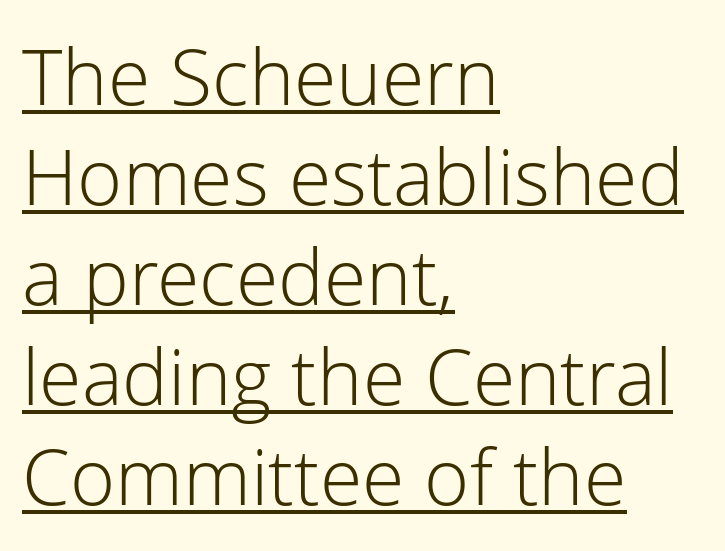
Q: Is the text bold? A: No.
Q: Is the text italic (slanted)? A: No, it is upright.
Q: Is the typeface a serif or a sans-serif typeface? A: Sans-serif.
Q: Is the text underlined? A: Yes.
Q: How is the paragraph aligned? A: Left-aligned.
Q: Is the spacing between letters normal or unusually wide? A: Normal.
Q: Is the spacing between lines tight, normal or loose? A: Normal.
Q: Width (condensed, normal, or wide)? A: Normal.
Q: Stroke contrast? A: Low.
Q: x-height? A: Medium.
Q: Monospaced? A: No.
